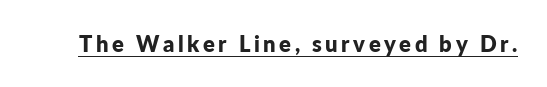
Q: Is the text bold? A: Yes.
Q: Is the text italic (slanted)? A: No, it is upright.
Q: Is the text underlined? A: Yes.
